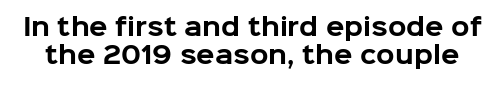
{"italic": "no", "bold": "yes", "underline": "no", "line_spacing_ratio": 1.18, "letter_spacing": "normal", "letter_spacing_em": 0.0, "glyph_px": 24}
